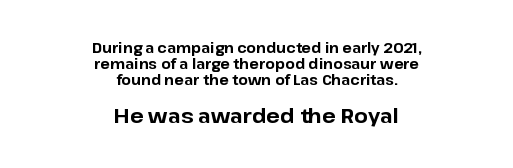
Q: Is the text bold? A: Yes.
Q: Is the text italic (slanted)? A: No, it is upright.
Q: Is the text underlined? A: No.
Q: How is the paragraph aligned? A: Centered.
Q: Is the spacing between letters normal or unusually wide? A: Normal.
Q: Is the spacing between lines tight, normal or loose? A: Tight.
Q: Which block of text is set in a larger size, the first (top) or the second (bottom)? A: The second (bottom) one.
